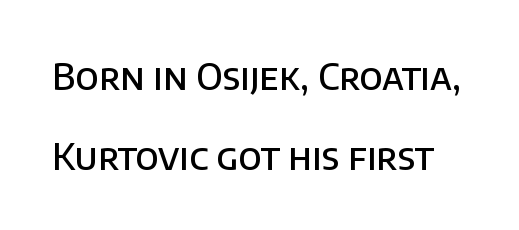
Look at the bottom of the vertical strokes: they stop flat, with no serifs. This is the regular roman posture of the typeface. Compared with typical body copy, the letter spacing here is the same. Rule under the text: the space is simply empty.
